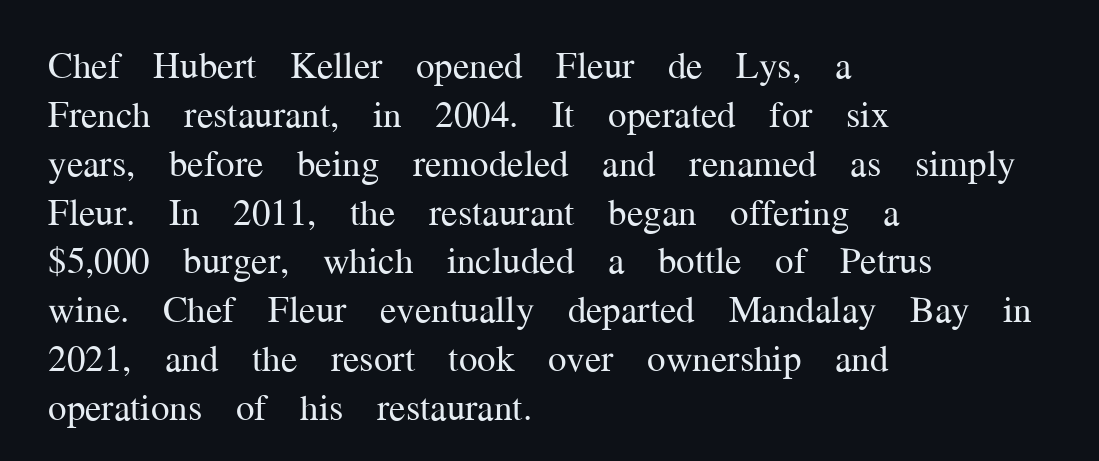
The image shows 37 px regular-weight serif type, upright; set left-aligned, normal line spacing (1.32x), normal letter spacing, not underlined; medium stroke contrast and a medium x-height.
